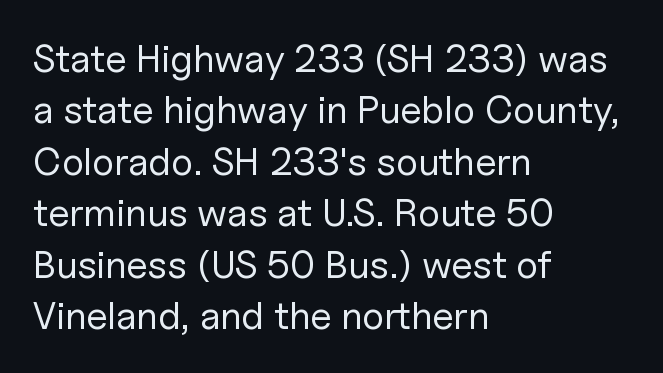
{"serif": "no", "italic": "no", "bold": "no", "weight": "regular", "width": "normal", "stroke_contrast": "low", "x_height": "medium", "monospaced": "no", "underline": "no", "align": "left", "line_spacing": "normal", "line_spacing_ratio": 1.32, "letter_spacing": "normal", "letter_spacing_em": 0.0, "glyph_px": 39}
